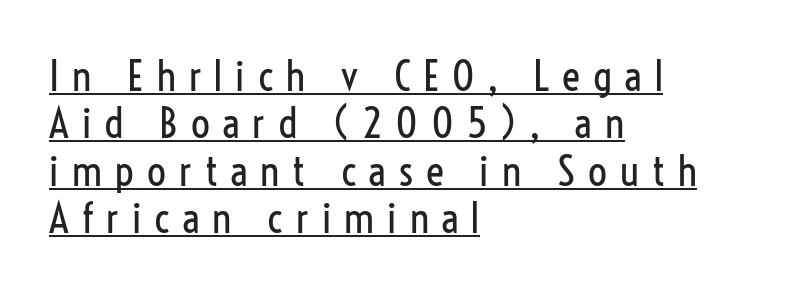
The image shows 42 px regular-weight, condensed sans-serif type, upright; set left-aligned, tight line spacing (1.13x), unusually wide letter spacing (+0.31 em), underlined; low stroke contrast and a medium x-height.
